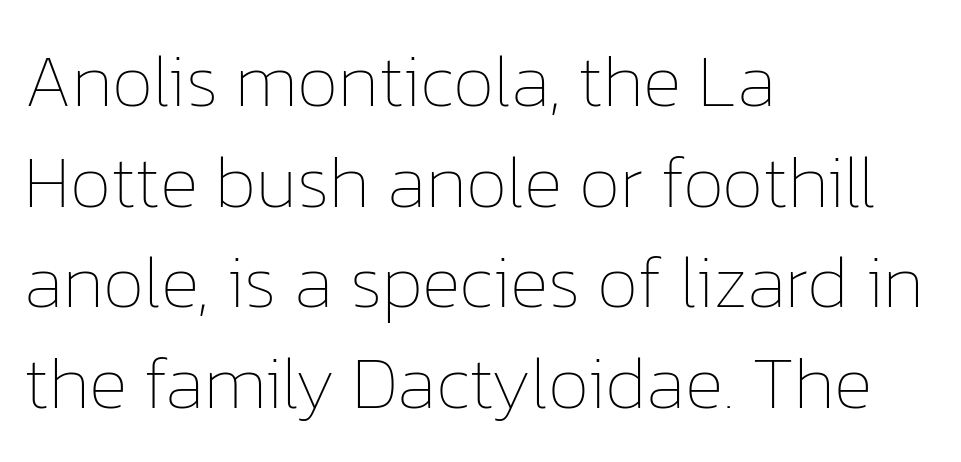
Q: Is the text bold? A: No.
Q: Is the text italic (slanted)? A: No, it is upright.
Q: Is the text underlined? A: No.
Q: How is the paragraph aligned? A: Left-aligned.
Q: Is the spacing between letters normal or unusually wide? A: Normal.
Q: Is the spacing between lines tight, normal or loose? A: Normal.
Q: Width (condensed, normal, or wide)? A: Normal.
Q: Stroke contrast? A: Low.
Q: x-height? A: Medium.
Q: Monospaced? A: No.
